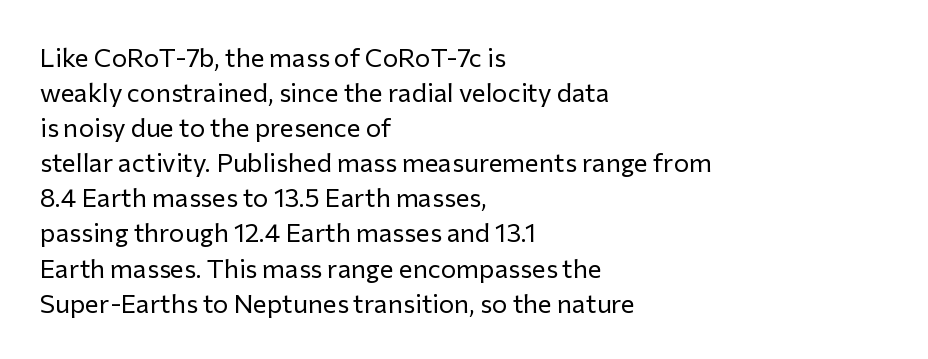
{"italic": "no", "bold": "no", "underline": "no", "align": "left", "line_spacing": "normal", "line_spacing_ratio": 1.35, "letter_spacing": "normal", "letter_spacing_em": 0.0, "glyph_px": 26}
